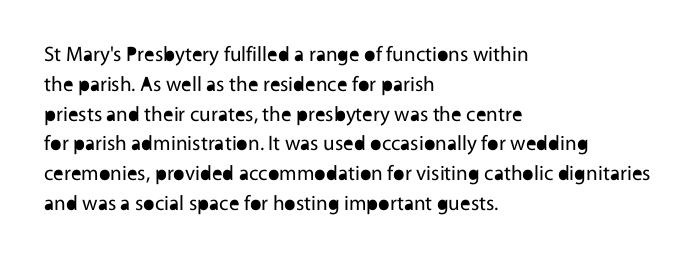
The image shows 21 px text type, upright; set left-aligned, normal line spacing (1.42x), normal letter spacing, not underlined.
